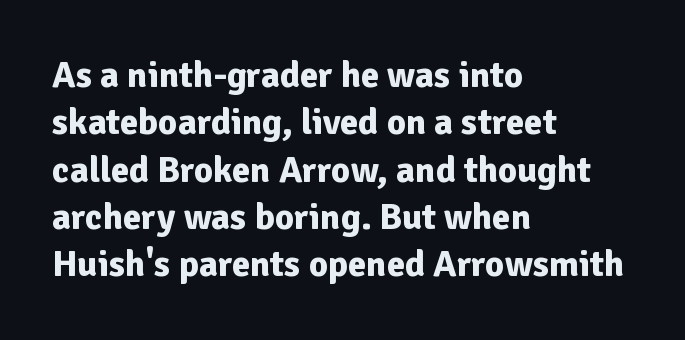
Here the glyphs are tracked normally, forming tight word shapes. The text was rendered using a sans face with plain stroke endings. Weight check: bold — yes, fully. Vertically, the passage feels balanced, rows spaced as you'd expect. Beneath every word, the page is bare.
